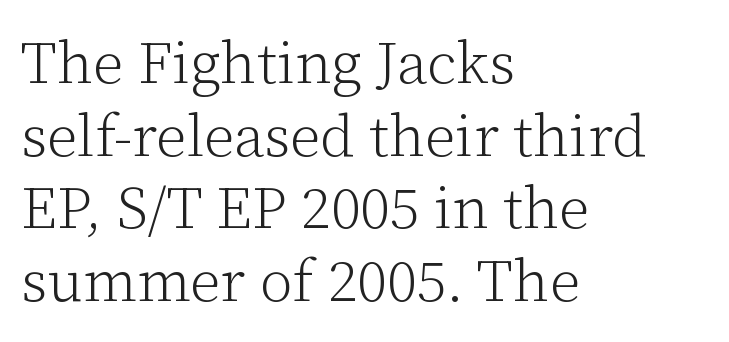
{"serif": "yes", "italic": "no", "bold": "no", "weight": "light", "width": "normal", "stroke_contrast": "low", "x_height": "medium", "monospaced": "no", "underline": "no", "align": "left", "line_spacing_ratio": 1.23, "letter_spacing": "normal", "letter_spacing_em": 0.0, "glyph_px": 59}
